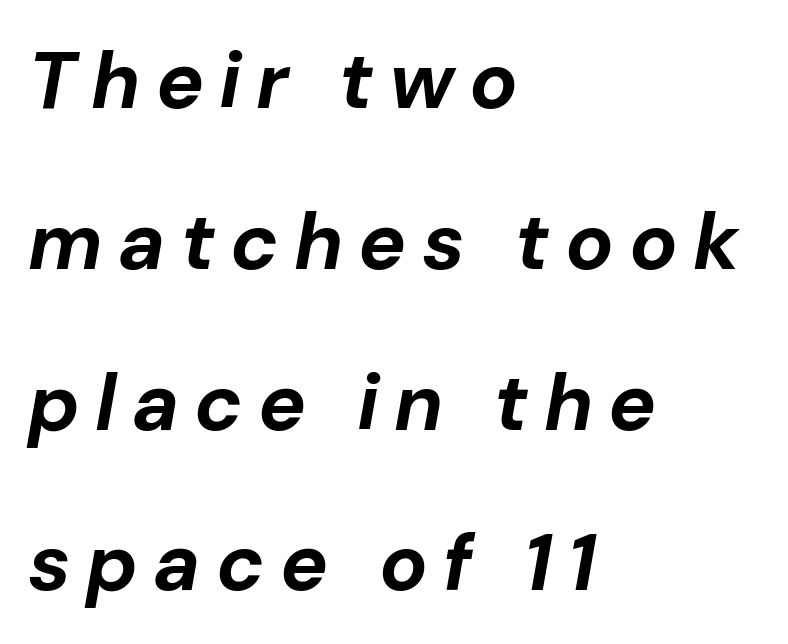
Q: Is the text bold? A: Yes.
Q: Is the text italic (slanted)? A: Yes, it leans right by about 10 degrees.
Q: Is the text underlined? A: No.
Q: How is the paragraph aligned? A: Left-aligned.
Q: Is the spacing between lines tight, normal or loose? A: Loose.
Q: Width (condensed, normal, or wide)? A: Normal.
Q: Stroke contrast? A: Low.
Q: x-height? A: Medium.
Q: Monospaced? A: No.
